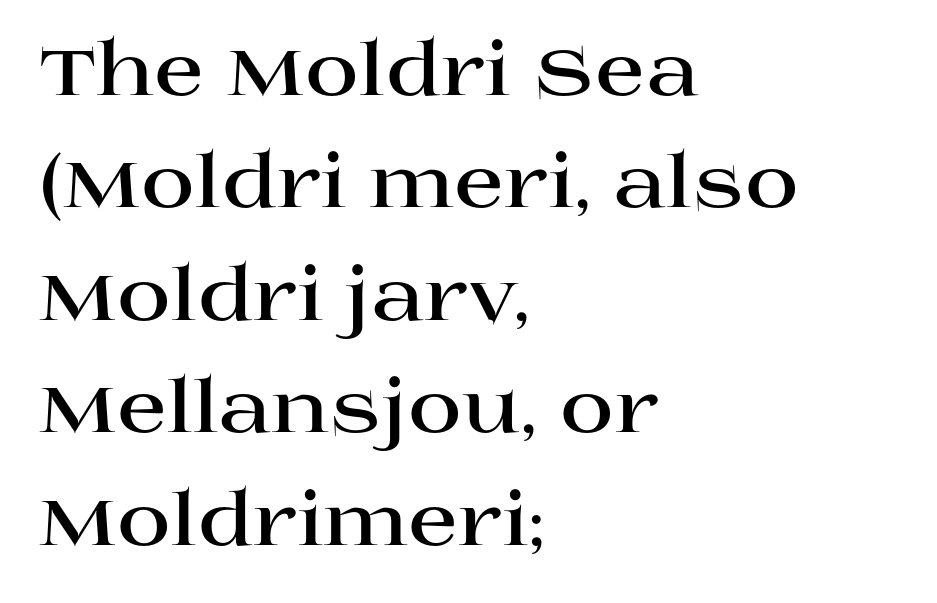
The image shows 74 px bold, wide serif type, upright; set left-aligned, normal line spacing (1.52x), normal letter spacing, not underlined; high stroke contrast and a large x-height.
